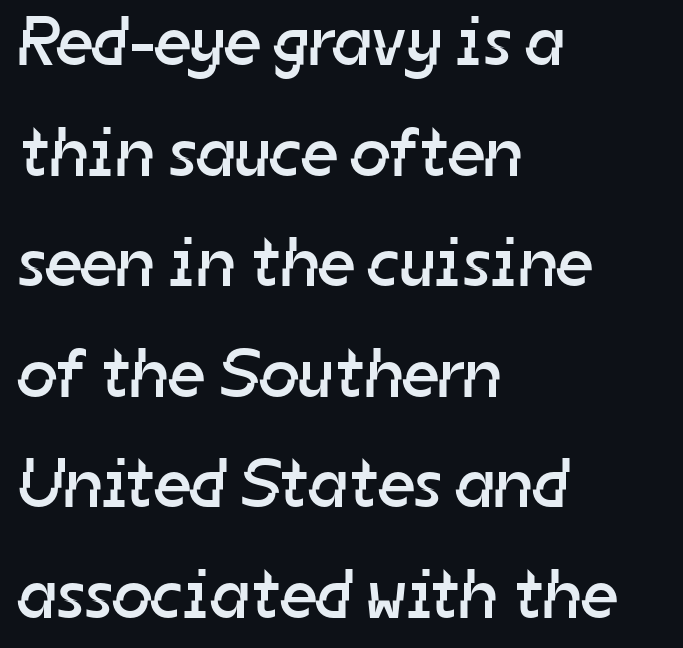
The image shows 70 px regular-weight sans-serif type; set left-aligned, normal line spacing (1.58x), normal letter spacing, not underlined; low stroke contrast and a medium x-height.
